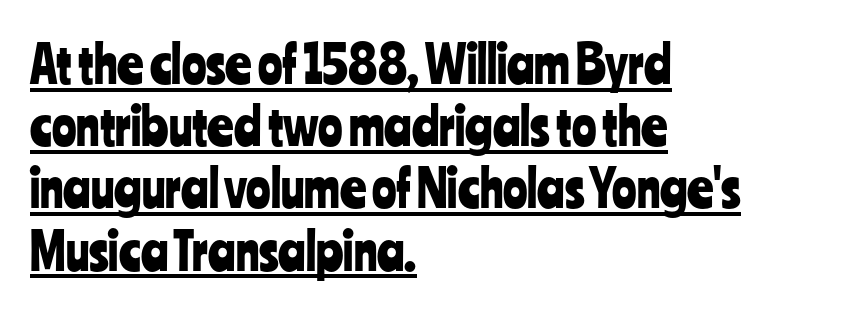
{"serif": "no", "italic": "no", "width": "condensed", "stroke_contrast": "low", "x_height": "medium", "monospaced": "no", "underline": "yes", "align": "left", "line_spacing_ratio": 1.22, "letter_spacing": "normal", "letter_spacing_em": 0.0, "glyph_px": 51}
